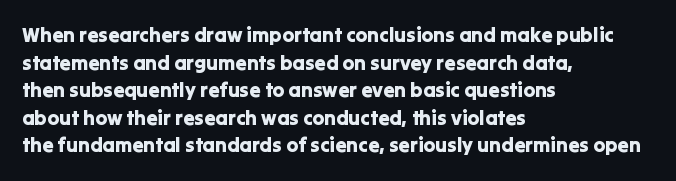
Q: Is the text italic (slanted)? A: No, it is upright.
Q: Is the text underlined? A: No.
Q: How is the paragraph aligned? A: Left-aligned.
Q: Is the spacing between letters normal or unusually wide? A: Normal.
Q: Is the spacing between lines tight, normal or loose? A: Normal.
